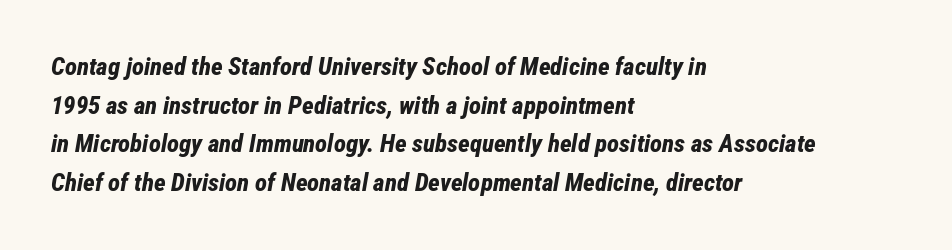
The image shows 25 px bold type, italic (leaning right); set left-aligned, normal line spacing (1.55x), normal letter spacing, not underlined.
